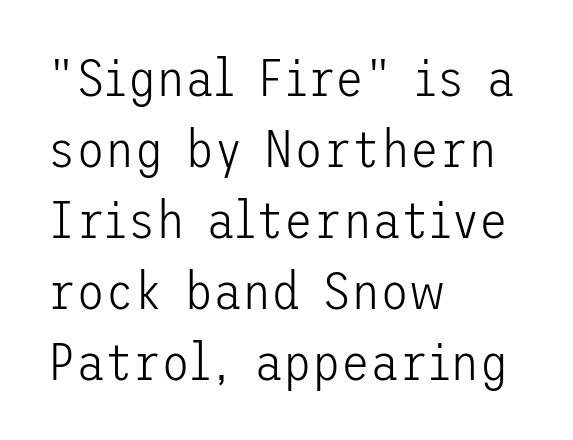
{"serif": "no", "italic": "no", "bold": "no", "weight": "light", "width": "normal", "stroke_contrast": "low", "x_height": "medium", "underline": "no", "align": "left", "line_spacing": "normal", "line_spacing_ratio": 1.34, "letter_spacing": "normal", "letter_spacing_em": 0.0, "glyph_px": 53}
